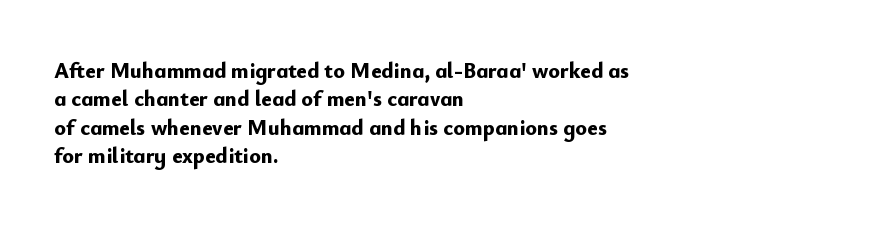
This is the regular roman posture of the typeface. The lines in this sample share a left origin and differ only in where they stop. Standard letterfit; no display-style spreading of the glyphs. Heavy-handed strokes throughout: this text is bold. The space directly below the letters is spotless.
